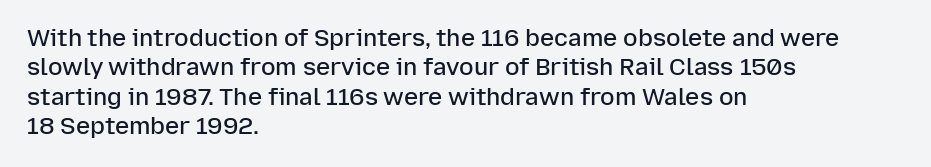
Q: Is the text bold? A: Semi-bold.
Q: Is the text italic (slanted)? A: No, it is upright.
Q: Is the text underlined? A: No.
Q: How is the paragraph aligned? A: Left-aligned.
Q: Is the spacing between letters normal or unusually wide? A: Normal.
